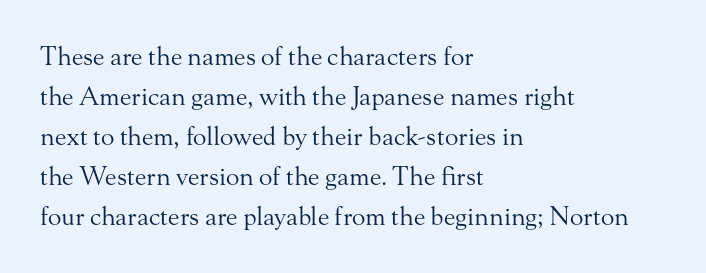
{"italic": "no", "bold": "no", "underline": "no", "align": "left", "line_spacing": "normal", "line_spacing_ratio": 1.6, "letter_spacing": "normal", "letter_spacing_em": 0.0, "glyph_px": 25}
